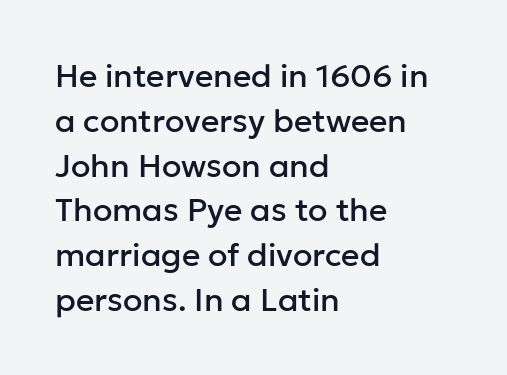
The image shows 32 px sans-serif type, upright; set left-aligned, normal line spacing (1.4x), normal letter spacing, not underlined; low stroke contrast and a medium x-height.
